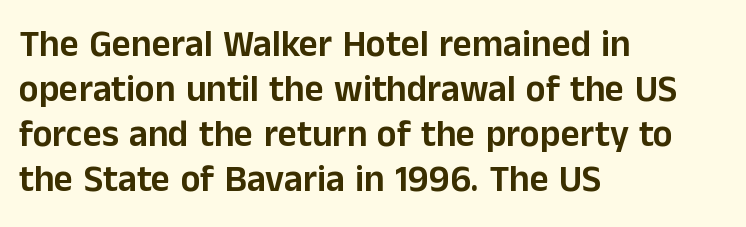
The image shows 37 px sans-serif type, upright; set left-aligned, line spacing 1.22x, normal letter spacing, not underlined; low stroke contrast and a medium x-height.
